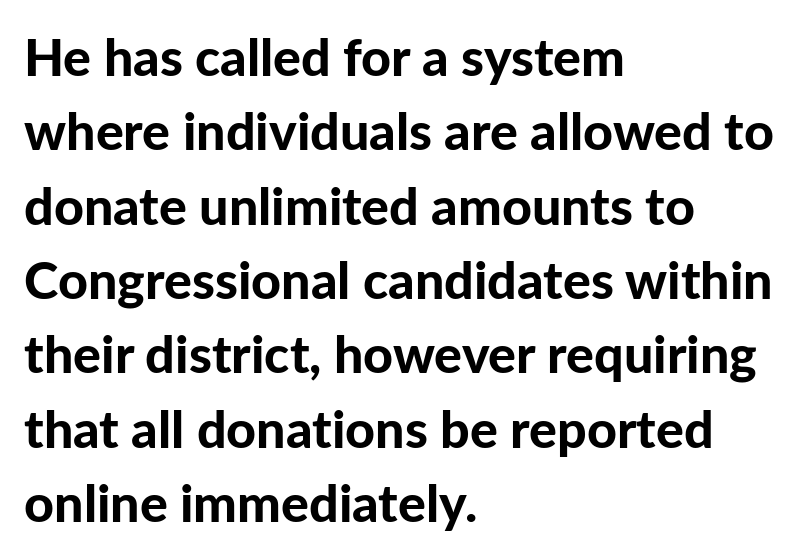
Q: Is the text bold? A: Yes.
Q: Is the text italic (slanted)? A: No, it is upright.
Q: Is the typeface a serif or a sans-serif typeface? A: Sans-serif.
Q: Is the text underlined? A: No.
Q: How is the paragraph aligned? A: Left-aligned.
Q: Is the spacing between letters normal or unusually wide? A: Normal.
Q: Is the spacing between lines tight, normal or loose? A: Normal.
Q: Width (condensed, normal, or wide)? A: Normal.
Q: Stroke contrast? A: Low.
Q: x-height? A: Medium.
Q: Monospaced? A: No.
